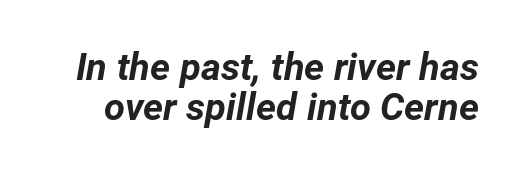
Q: Is the text bold? A: Yes.
Q: Is the text italic (slanted)? A: Yes, it leans right by about 12 degrees.
Q: Is the text underlined? A: No.
Q: Is the spacing between letters normal or unusually wide? A: Normal.
Q: Is the spacing between lines tight, normal or loose? A: Tight.
Q: Width (condensed, normal, or wide)? A: Normal.
Q: Stroke contrast? A: Low.
Q: x-height? A: Medium.
Q: Monospaced? A: No.
